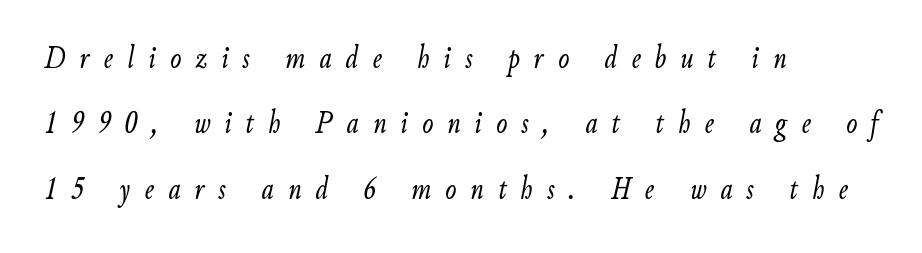
These lines are rendered in a variable-pitch font. This sample uses expanded letter spacing, leaving extra air between glyphs. Heaviness? Minimal to ordinary, like unemphasized prose. Reading down the column, the eye jumps a long way to each next line. The passage shown leans; its letterforms are oblique. Just letters on the line, the space beneath them empty.
